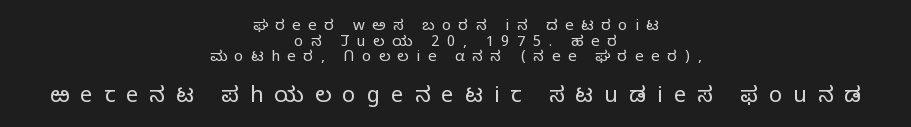
The image shows 22 px text type, upright; set centered, tight line spacing (1.05x), unusually wide letter spacing (+0.5 em), not underlined; the second (bottom) block is 1.47x larger.
